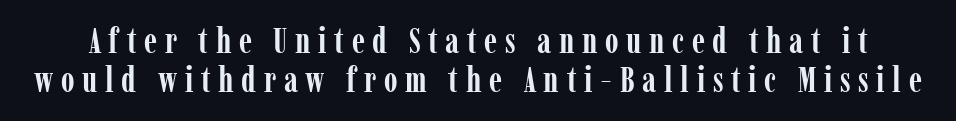
Q: Is the text bold? A: Yes.
Q: Is the text italic (slanted)? A: No, it is upright.
Q: Is the typeface a serif or a sans-serif typeface? A: Serif.
Q: Is the text underlined? A: No.
Q: Is the spacing between letters normal or unusually wide? A: Unusually wide.
Q: Is the spacing between lines tight, normal or loose? A: Tight.
Q: Width (condensed, normal, or wide)? A: Condensed.
Q: Stroke contrast? A: Low.
Q: x-height? A: Medium.
Q: Monospaced? A: No.
